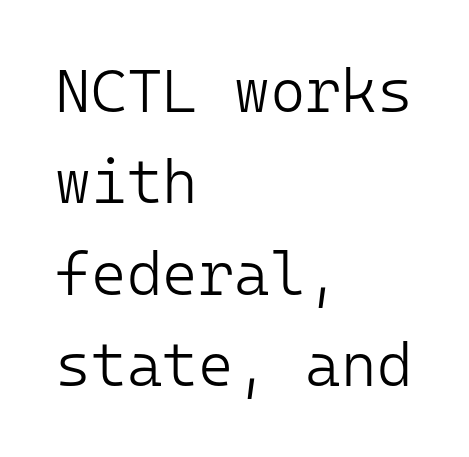
{"serif": "no", "italic": "no", "bold": "no", "weight": "light", "width": "normal", "stroke_contrast": "low", "x_height": "medium", "monospaced": "yes", "underline": "no", "align": "left", "line_spacing": "normal", "line_spacing_ratio": 1.5, "letter_spacing": "normal", "letter_spacing_em": 0.0, "glyph_px": 61}
